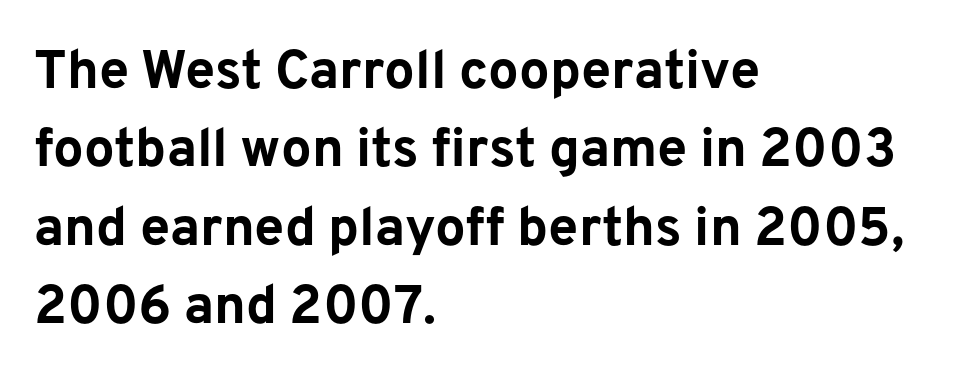
Q: Is the text bold? A: Yes.
Q: Is the text italic (slanted)? A: No, it is upright.
Q: Is the typeface a serif or a sans-serif typeface? A: Sans-serif.
Q: Is the text underlined? A: No.
Q: How is the paragraph aligned? A: Left-aligned.
Q: Is the spacing between letters normal or unusually wide? A: Normal.
Q: Is the spacing between lines tight, normal or loose? A: Normal.
Q: Width (condensed, normal, or wide)? A: Normal.
Q: Stroke contrast? A: Low.
Q: x-height? A: Medium.
Q: Monospaced? A: No.
